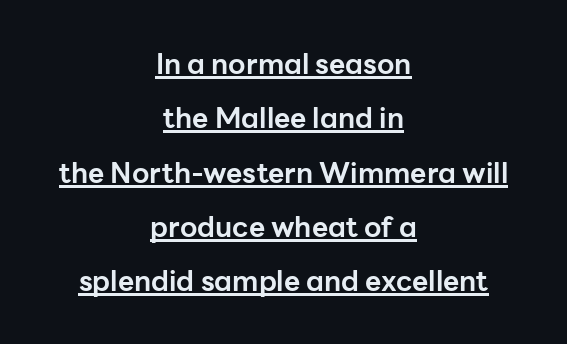
The letters advance in unequal steps, a hallmark of proportional type. Loosely led — the rows are spread out. Emphasis is given by a line drawn under the lettering. The line texture is even and compact thanks to regular tracking. Regarding serifs, this sample does without them. Which margin do the lines hug? Neither — every line sits in the middle.
